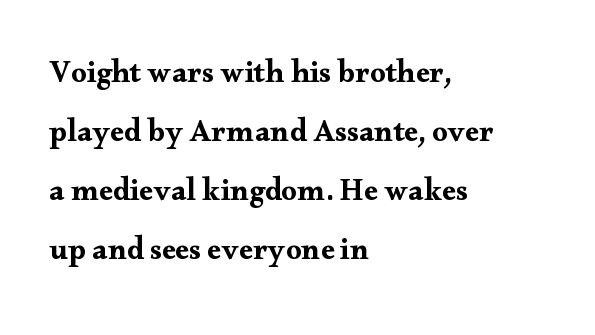
The image shows 31 px wide serif type, upright; set left-aligned, loose line spacing (1.9x), normal letter spacing, not underlined; medium stroke contrast and a small x-height.
